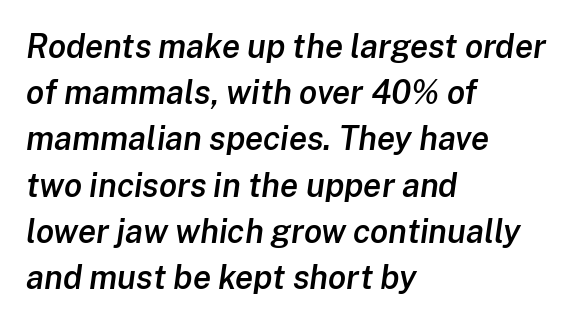
The image shows 33 px semibold type, italic (leaning right); set left-aligned, normal line spacing (1.4x), normal letter spacing, not underlined; low stroke contrast and a medium x-height.
